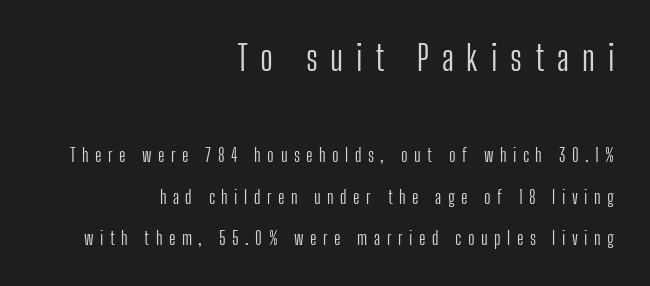
Which chunk is bigger? The first one — the top block dwarfs the bottom. The font sits on the lighter half of the weight spectrum, regular included. Underline: absent. Tracking value appears strongly positive — letters spread wide. Nope, no serifs anywhere on these letters.
